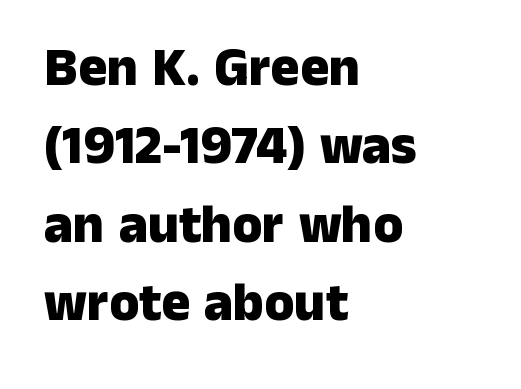
Q: Is the text bold? A: Yes.
Q: Is the text italic (slanted)? A: No, it is upright.
Q: Is the typeface a serif or a sans-serif typeface? A: Sans-serif.
Q: Is the text underlined? A: No.
Q: How is the paragraph aligned? A: Left-aligned.
Q: Is the spacing between letters normal or unusually wide? A: Normal.
Q: Is the spacing between lines tight, normal or loose? A: Normal.
Q: Width (condensed, normal, or wide)? A: Normal.
Q: Stroke contrast? A: Low.
Q: x-height? A: Medium.
Q: Monospaced? A: No.
